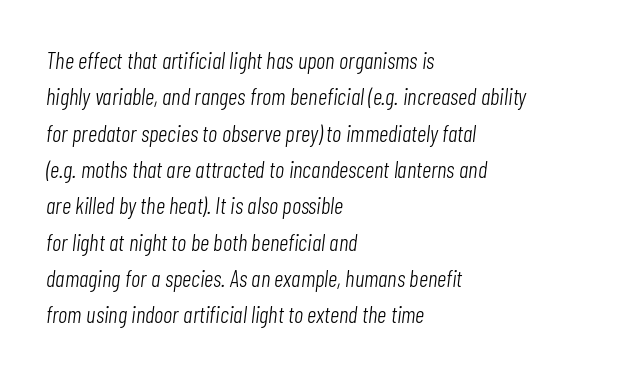
Q: Is the text bold? A: No.
Q: Is the text italic (slanted)? A: Yes, it leans right by about 7 degrees.
Q: Is the text underlined? A: No.
Q: How is the paragraph aligned? A: Left-aligned.
Q: Is the spacing between letters normal or unusually wide? A: Normal.
Q: Is the spacing between lines tight, normal or loose? A: Normal.
